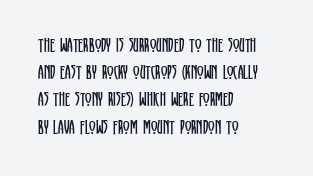
Q: Is the text bold? A: No.
Q: Is the text italic (slanted)? A: No, it is upright.
Q: Is the text underlined? A: No.
Q: How is the paragraph aligned? A: Left-aligned.
Q: Is the spacing between letters normal or unusually wide? A: Normal.
Q: Is the spacing between lines tight, normal or loose? A: Normal.
